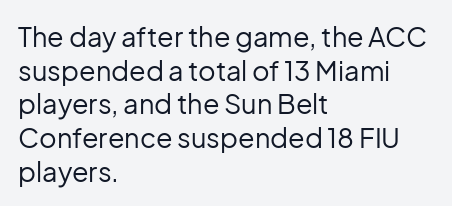
Q: Is the text bold? A: No.
Q: Is the text italic (slanted)? A: No, it is upright.
Q: Is the text underlined? A: No.
Q: How is the paragraph aligned? A: Left-aligned.
Q: Is the spacing between letters normal or unusually wide? A: Normal.
Q: Is the spacing between lines tight, normal or loose? A: Normal.
